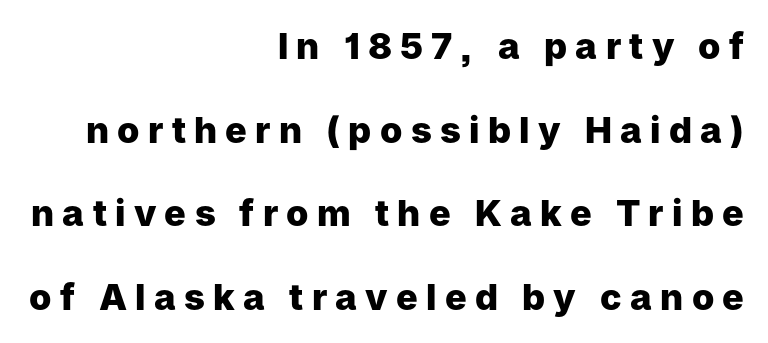
If you drew a ruler down the right edge, every line would touch it. Decoration check: the copy has no underline. To sum up the face: it is a sans, with no serifs. In terms of leading, this rendering errs on the spacious side. Ascenders rise straight up at ninety degrees.
